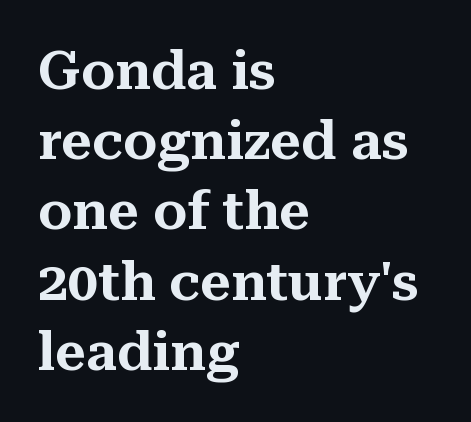
Q: Is the text italic (slanted)? A: No, it is upright.
Q: Is the typeface a serif or a sans-serif typeface? A: Serif.
Q: Is the text underlined? A: No.
Q: How is the paragraph aligned? A: Left-aligned.
Q: Is the spacing between letters normal or unusually wide? A: Normal.
Q: Is the spacing between lines tight, normal or loose? A: Normal.
Q: Width (condensed, normal, or wide)? A: Normal.
Q: Stroke contrast? A: Medium.
Q: x-height? A: Medium.
Q: Monospaced? A: No.
